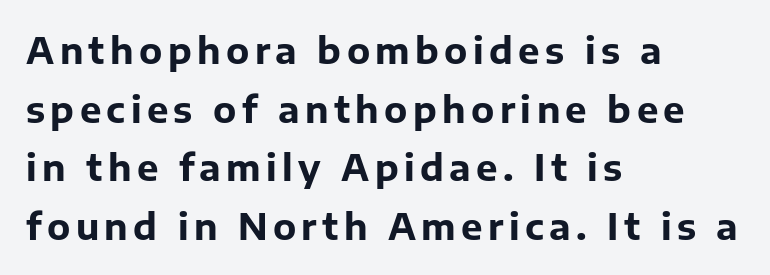
Regular leading. You could not count columns in this text — the font is proportionally spaced. Anything drawn beneath the words? Only blank space. If you drew a line through each stem, it would be perfectly vertical. The characters look thick and weighty, a clear bold. The font family rendered here belongs to the sans-serif group.
